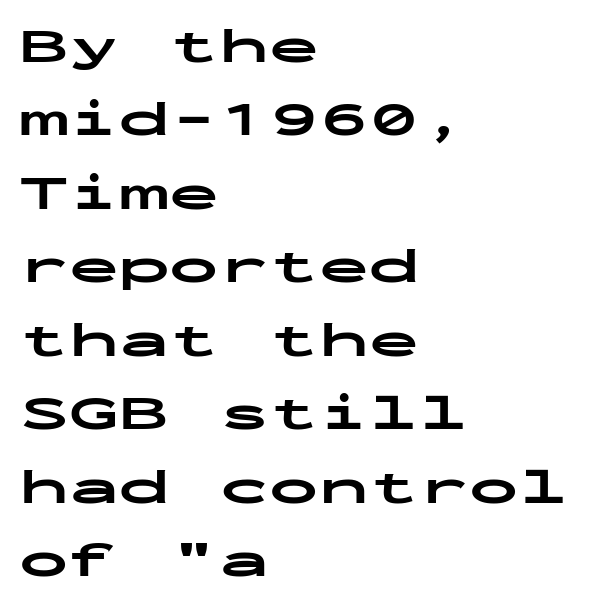
Q: Is the text bold? A: Yes.
Q: Is the text italic (slanted)? A: No, it is upright.
Q: Is the typeface a serif or a sans-serif typeface? A: Sans-serif.
Q: Is the text underlined? A: No.
Q: How is the paragraph aligned? A: Left-aligned.
Q: Is the spacing between letters normal or unusually wide? A: Normal.
Q: Is the spacing between lines tight, normal or loose? A: Normal.
Q: Width (condensed, normal, or wide)? A: Wide.
Q: Stroke contrast? A: Low.
Q: x-height? A: Medium.
Q: Monospaced? A: Yes.
